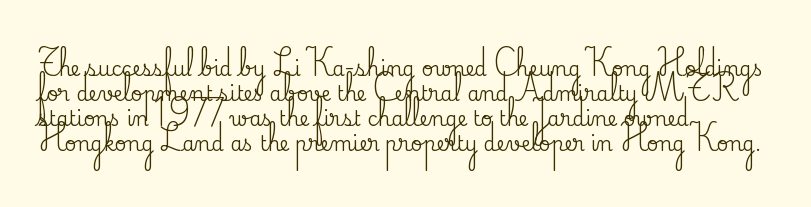
The space between consecutive lines is moderate. The area under the type is left untouched. The letters sit at their default tracking, neither squeezed nor spread. If you drew a line through each stem, it would be perfectly vertical. This rendering uses left alignment, leaving the right contour irregular.
